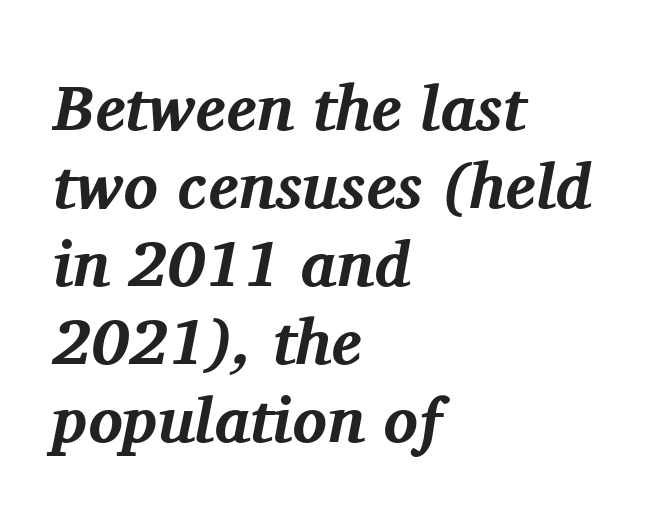
{"serif": "yes", "italic": "yes", "lean": "right", "slant_degrees": 11, "bold": "yes", "weight": "bold", "width": "normal", "stroke_contrast": "medium", "x_height": "medium", "monospaced": "no", "underline": "no", "align": "left", "line_spacing_ratio": 1.22, "letter_spacing": "normal", "letter_spacing_em": 0.0, "glyph_px": 64}
